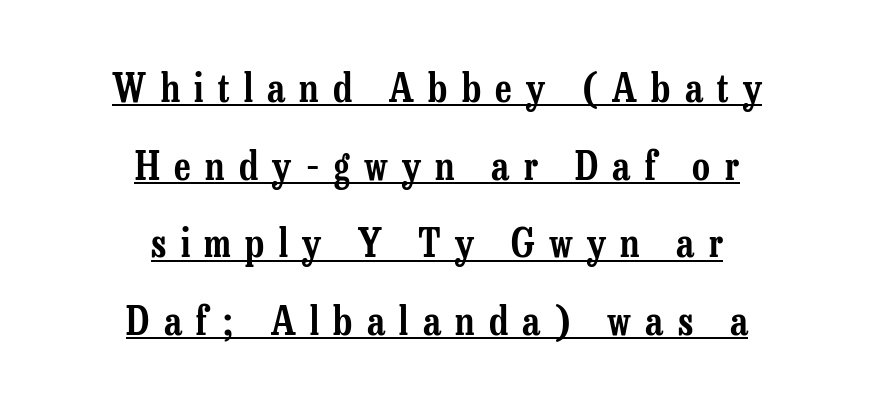
The image shows 39 px condensed serif type, upright; set centered, loose line spacing (1.99x), unusually wide letter spacing (+0.37 em), underlined; low stroke contrast and a medium x-height.
